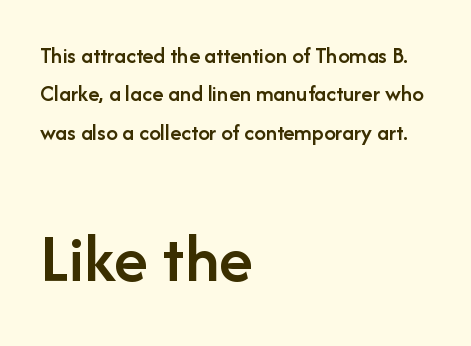
Q: Is the text bold? A: Semi-bold.
Q: Is the text italic (slanted)? A: No, it is upright.
Q: Is the typeface a serif or a sans-serif typeface? A: Sans-serif.
Q: Is the text underlined? A: No.
Q: How is the paragraph aligned? A: Left-aligned.
Q: Is the spacing between letters normal or unusually wide? A: Normal.
Q: Is the spacing between lines tight, normal or loose? A: Normal.
Q: Which block of text is set in a larger size, the first (top) or the second (bottom)? A: The second (bottom) one.
Q: Width (condensed, normal, or wide)? A: Normal.
Q: Stroke contrast? A: Low.
Q: x-height? A: Medium.
Q: Monospaced? A: No.
